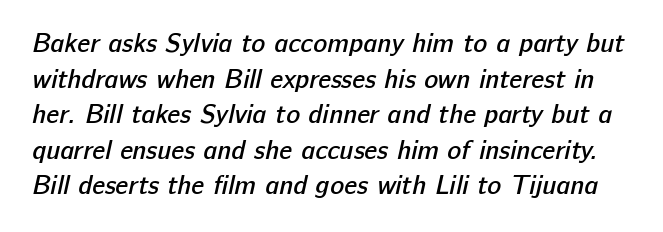
The image shows 26 px text type; set normal line spacing (1.37x), normal letter spacing, not underlined.
